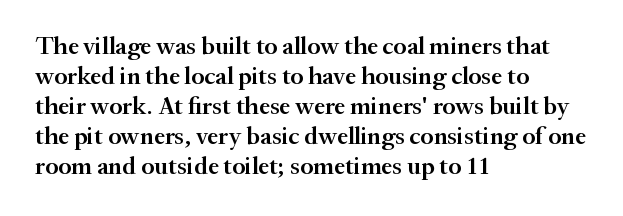
The rendering uses a semibold face; strokes are thickened but not to full bold. Horizontal alignment here is leftward, the default for most running prose. Nope, not italic — everything's standing straight. The letterforms sit shoulder to shoulder at normal distance.
